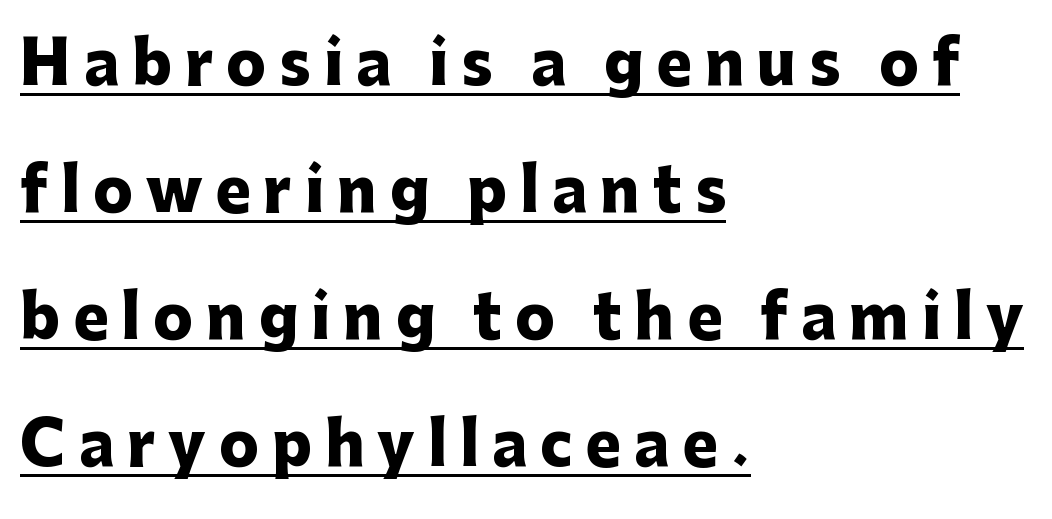
{"serif": "no", "italic": "no", "bold": "yes", "weight": "heavy", "width": "normal", "stroke_contrast": "low", "x_height": "medium", "monospaced": "no", "underline": "yes", "align": "left", "line_spacing": "loose", "line_spacing_ratio": 2.15, "letter_spacing": "wide", "letter_spacing_em": 0.22, "glyph_px": 59}
